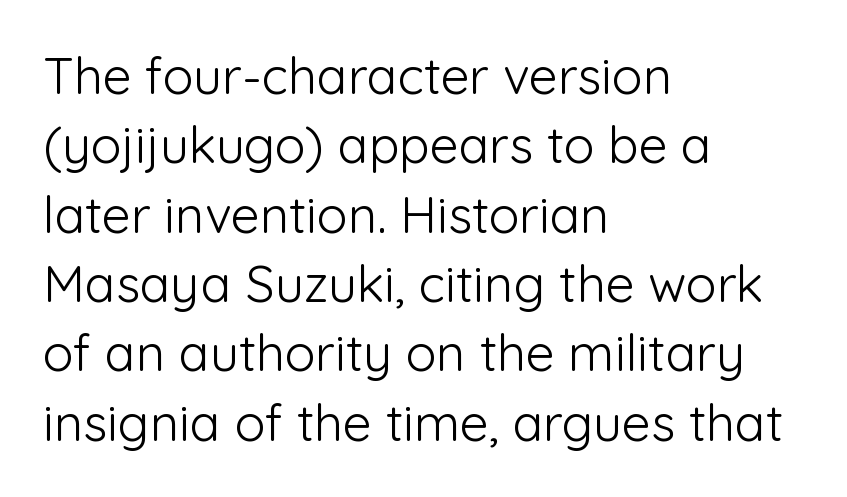
Q: Is the text bold? A: No.
Q: Is the text italic (slanted)? A: No, it is upright.
Q: Is the typeface a serif or a sans-serif typeface? A: Sans-serif.
Q: Is the text underlined? A: No.
Q: How is the paragraph aligned? A: Left-aligned.
Q: Is the spacing between letters normal or unusually wide? A: Normal.
Q: Is the spacing between lines tight, normal or loose? A: Normal.
Q: Width (condensed, normal, or wide)? A: Normal.
Q: Stroke contrast? A: Low.
Q: x-height? A: Medium.
Q: Monospaced? A: No.
